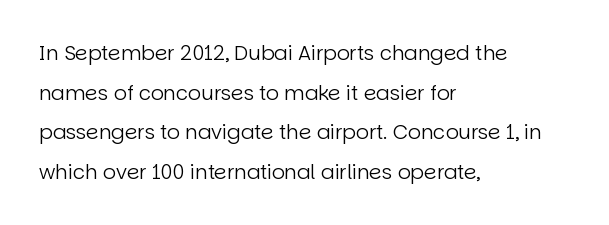
The image shows 20 px text type, upright; set left-aligned, loose line spacing (1.98x), normal letter spacing, not underlined.
